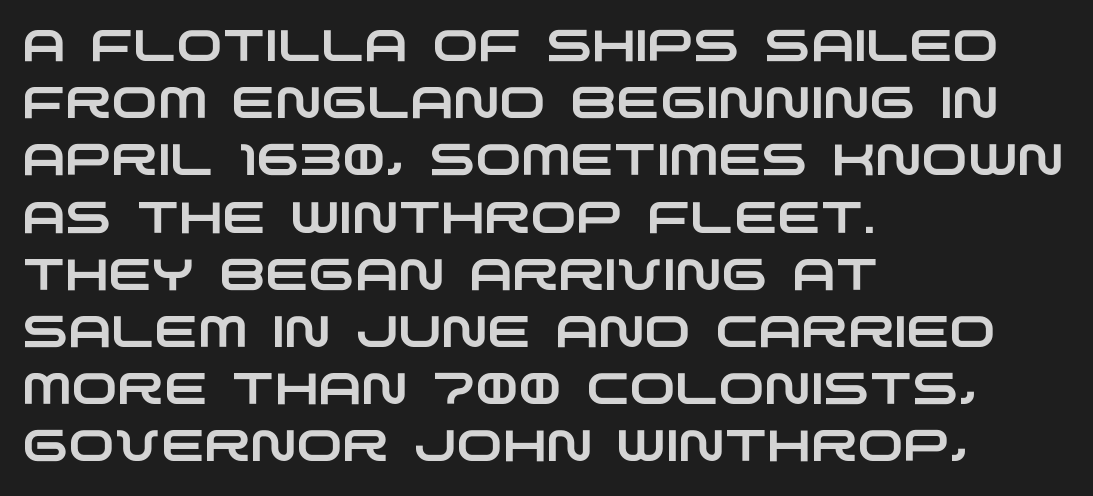
{"serif": "no", "width": "wide", "stroke_contrast": "low", "x_height": "large", "monospaced": "no", "underline": "no", "align": "left", "line_spacing": "normal", "line_spacing_ratio": 1.3, "letter_spacing": "normal", "letter_spacing_em": 0.0, "glyph_px": 44}
